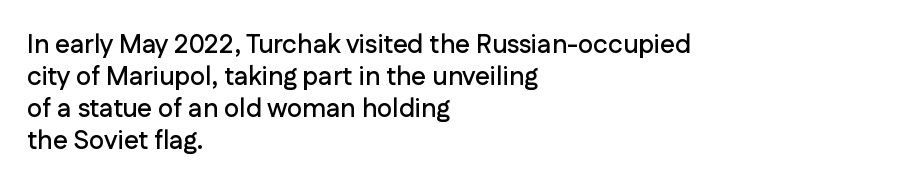
Standard letterfit; no display-style spreading of the glyphs. The string is rendered with underlining switched off. Compared with a centered layout, this one pins lines to the left instead. Vertical strokes here are truly vertical.
